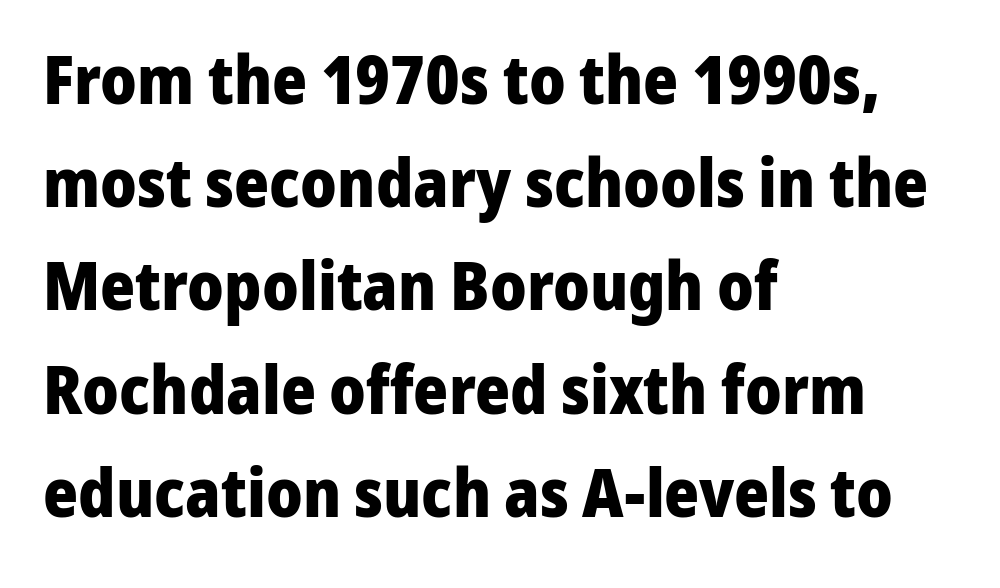
The image shows 67 px heavy sans-serif type, upright; set left-aligned, normal line spacing (1.54x), normal letter spacing, not underlined; low stroke contrast and a medium x-height.
